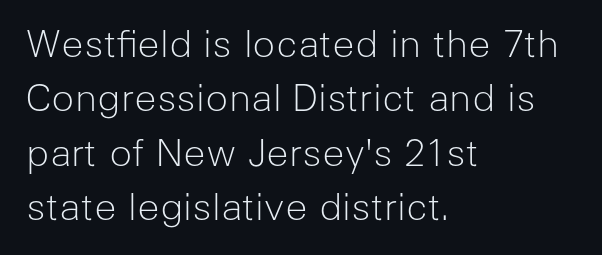
{"serif": "no", "italic": "no", "bold": "no", "weight": "light", "width": "normal", "stroke_contrast": "low", "x_height": "medium", "monospaced": "no", "underline": "no", "align": "left", "line_spacing": "normal", "line_spacing_ratio": 1.43, "letter_spacing": "normal", "letter_spacing_em": 0.0, "glyph_px": 38}
